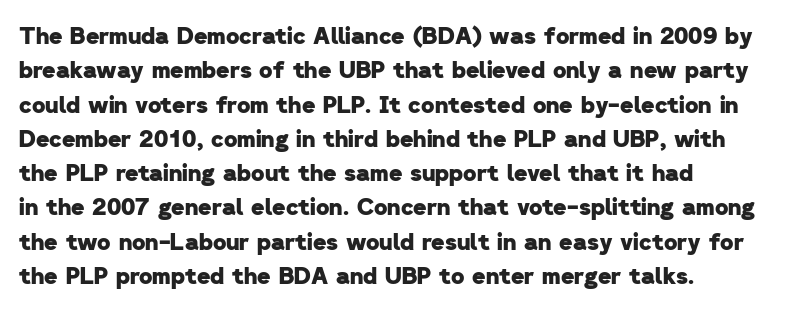
Glance below the letters and you will spot only blank space. A dark, heavy texture on the line: the type is bold. Nobody touched the tracking dial on this one. Leading: standard.
